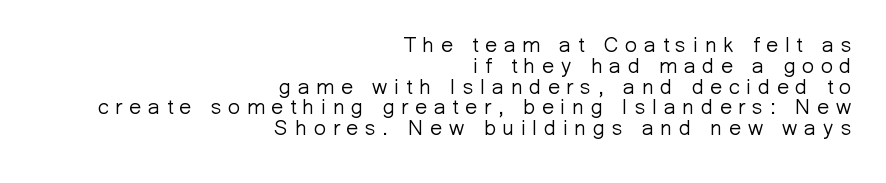
The image shows 21 px text type, upright; set right-aligned, tight line spacing (0.99x), unusually wide letter spacing (+0.33 em), not underlined.
